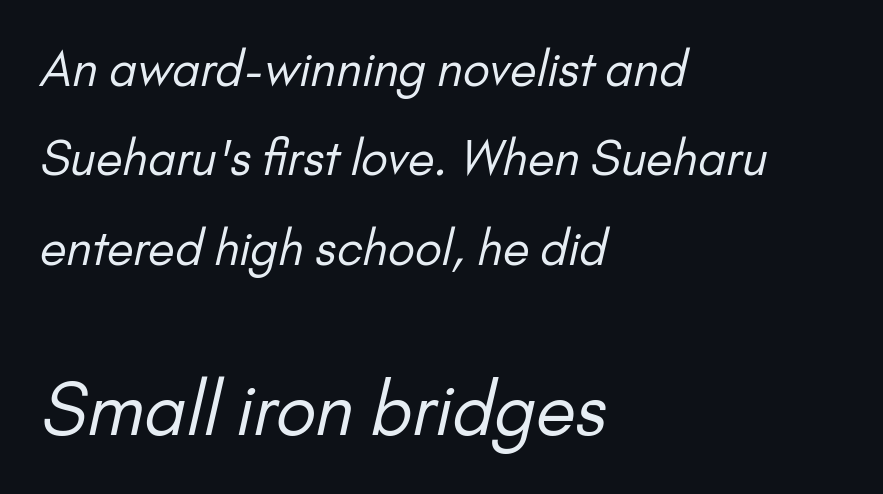
{"serif": "no", "bold": "no", "weight": "regular", "width": "normal", "stroke_contrast": "low", "x_height": "small", "monospaced": "no", "underline": "no", "align": "left", "line_spacing_ratio": 1.86, "letter_spacing": "normal", "letter_spacing_em": 0.0, "larger_block": "second", "size_ratio": 1.5, "glyph_px": 72}
